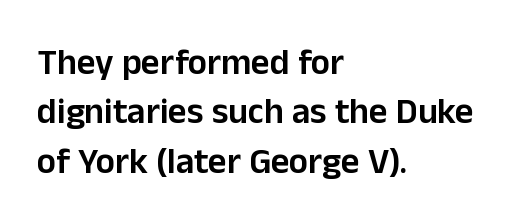
{"serif": "no", "italic": "no", "bold": "semi", "weight": "semibold", "width": "normal", "stroke_contrast": "low", "x_height": "medium", "monospaced": "no", "underline": "no", "align": "left", "line_spacing": "normal", "line_spacing_ratio": 1.37, "letter_spacing": "normal", "letter_spacing_em": 0.0, "glyph_px": 36}
